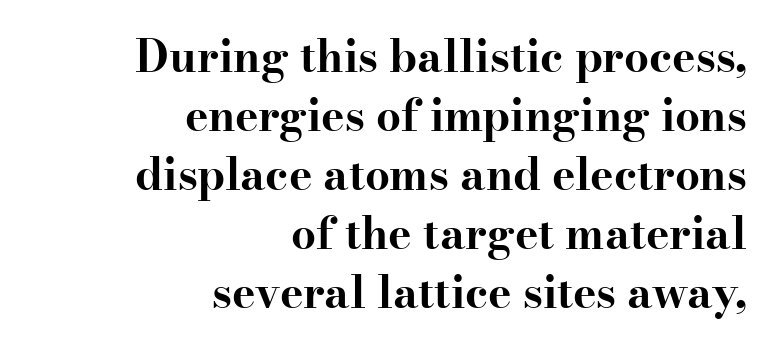
{"serif": "yes", "italic": "no", "bold": "yes", "weight": "bold", "width": "wide", "stroke_contrast": "high", "x_height": "small", "monospaced": "no", "underline": "no", "align": "right", "line_spacing": "normal", "line_spacing_ratio": 1.34, "letter_spacing": "normal", "letter_spacing_em": 0.0, "glyph_px": 44}
